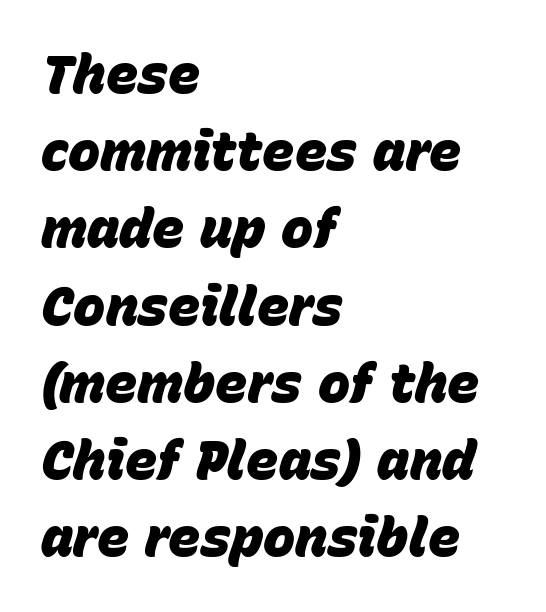
Q: Is the text bold? A: Yes.
Q: Is the text italic (slanted)? A: Yes, it leans right by about 15 degrees.
Q: Is the text underlined? A: No.
Q: How is the paragraph aligned? A: Left-aligned.
Q: Is the spacing between letters normal or unusually wide? A: Normal.
Q: Is the spacing between lines tight, normal or loose? A: Normal.
Q: Width (condensed, normal, or wide)? A: Normal.
Q: Stroke contrast? A: Low.
Q: x-height? A: Large.
Q: Monospaced? A: No.
